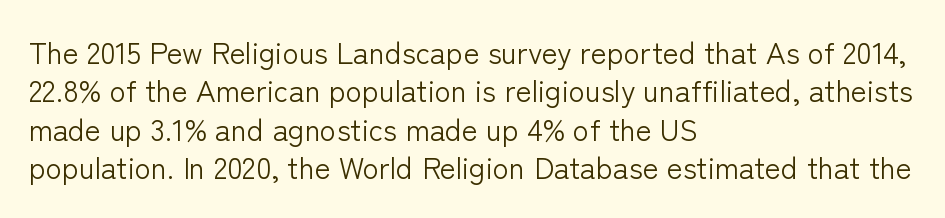
Q: Is the text bold? A: No.
Q: Is the text italic (slanted)? A: No, it is upright.
Q: Is the typeface a serif or a sans-serif typeface? A: Sans-serif.
Q: Is the text underlined? A: No.
Q: How is the paragraph aligned? A: Left-aligned.
Q: Is the spacing between letters normal or unusually wide? A: Normal.
Q: Is the spacing between lines tight, normal or loose? A: Normal.
Q: Width (condensed, normal, or wide)? A: Normal.
Q: Stroke contrast? A: Low.
Q: x-height? A: Medium.
Q: Monospaced? A: No.
